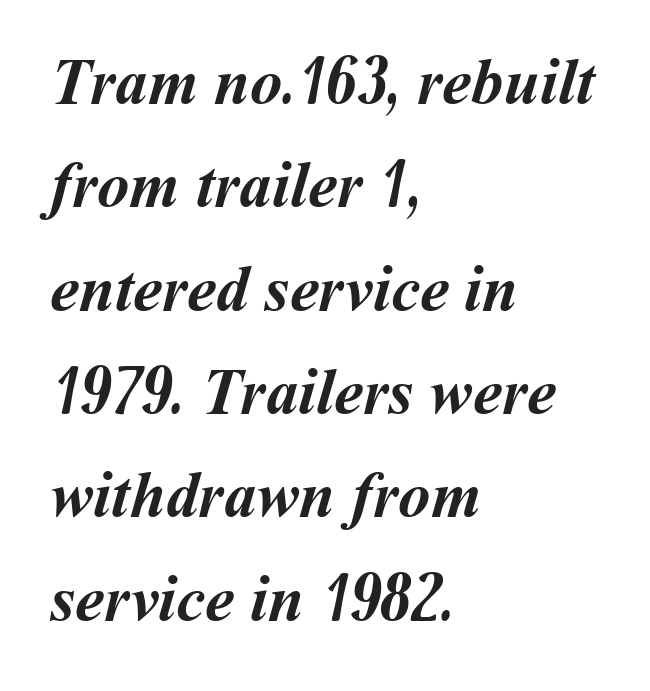
Q: Is the text bold? A: Yes.
Q: Is the text underlined? A: No.
Q: How is the paragraph aligned? A: Left-aligned.
Q: Is the spacing between letters normal or unusually wide? A: Normal.
Q: Is the spacing between lines tight, normal or loose? A: Normal.
Q: Width (condensed, normal, or wide)? A: Normal.
Q: Stroke contrast? A: Medium.
Q: x-height? A: Medium.
Q: Monospaced? A: No.
